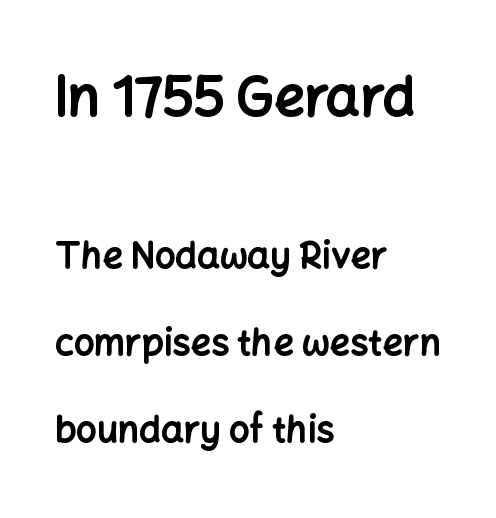
Varying glyph widths throughout — classic text-font behaviour. Horizontal alignment here is leftward, the default for most running prose. Underline: absent. The line texture is even and compact thanks to regular tracking. These lines stand farther apart than default settings would place them.
